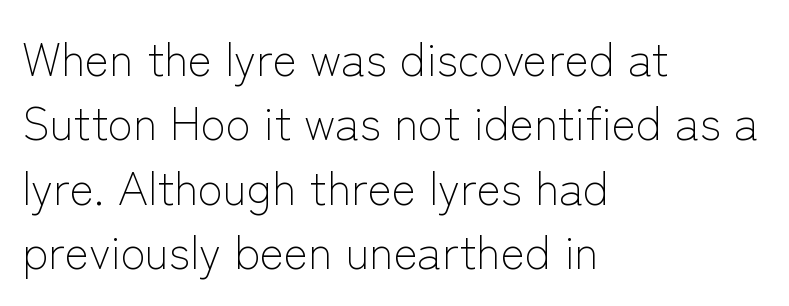
{"serif": "no", "italic": "no", "bold": "no", "weight": "light", "width": "normal", "stroke_contrast": "low", "x_height": "medium", "monospaced": "no", "underline": "no", "align": "left", "line_spacing": "normal", "line_spacing_ratio": 1.4, "letter_spacing": "normal", "letter_spacing_em": 0.0, "glyph_px": 46}
